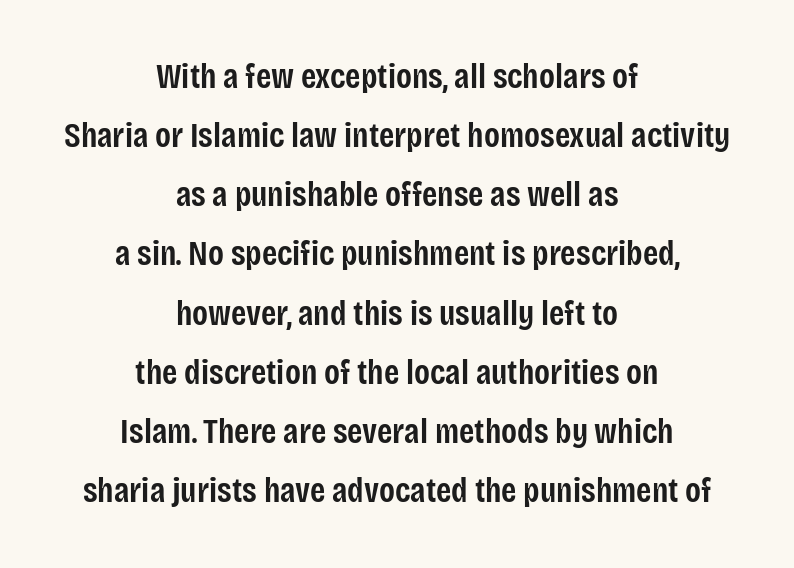
Tracking value appears to be zero — textbook default spacing. The foot of each line stays bare and open. The characters display no serif detailing; their extremities are plain. Is this a fixed-width face? No — the glyphs have proportional, varying widths. In terms of leading, this rendering sits right in the middle.
